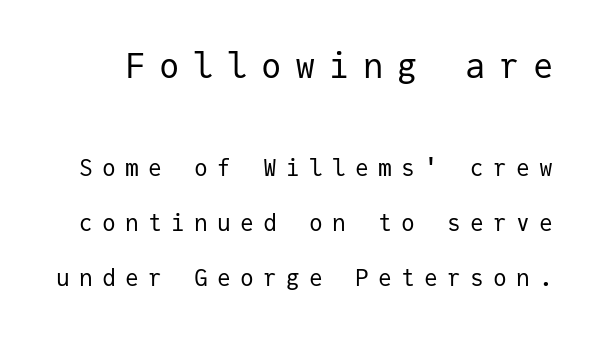
Underlining? Definitely not there. Ascenders rise straight up at ninety degrees. Is this a fixed-width face? Yes — each glyph sits in an identical cell. Is this a heavy cut? Hardly; it is regular or lighter.
